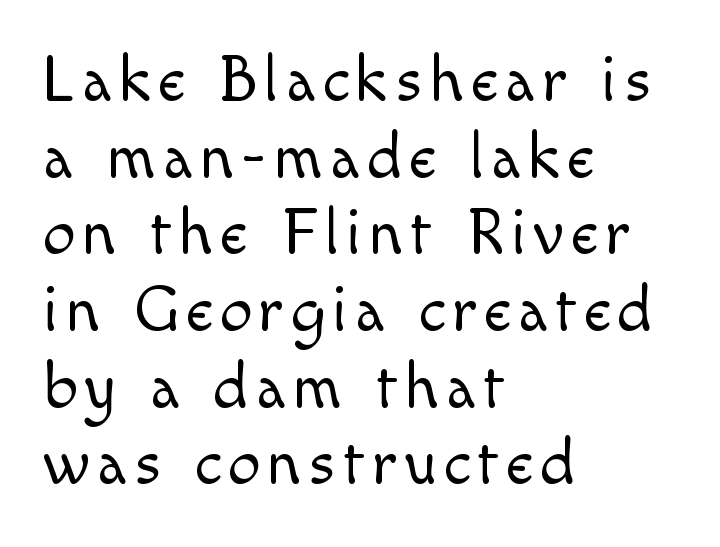
Q: Is the text bold? A: No.
Q: Is the text italic (slanted)? A: No, it is upright.
Q: Is the typeface a serif or a sans-serif typeface? A: Sans-serif.
Q: Is the text underlined? A: No.
Q: How is the paragraph aligned? A: Left-aligned.
Q: Width (condensed, normal, or wide)? A: Normal.
Q: x-height? A: Small.
Q: Monospaced? A: No.
